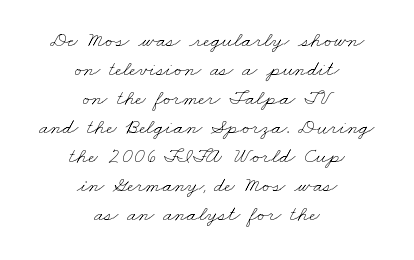
The gap between lines stays unmarked. Letters have the restrained weight of plain body copy at most. This sample keeps an unexceptional amount of space between lines. The whitespace from short lines is split evenly between both sides. Nothing unusual about the tracking: characters are spaced as the font intends.
